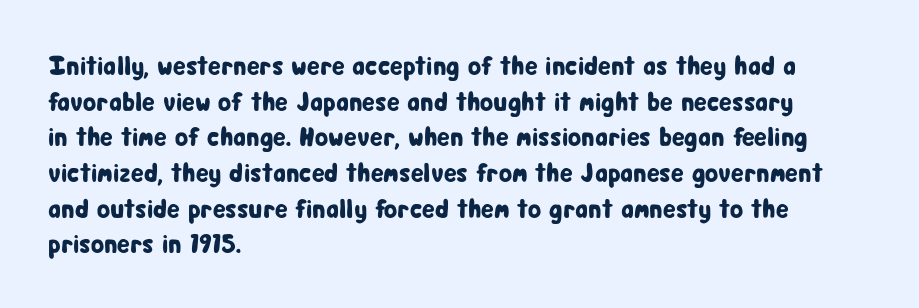
The image shows 27 px text type, upright; set left-aligned, normal line spacing (1.32x), normal letter spacing, not underlined.
